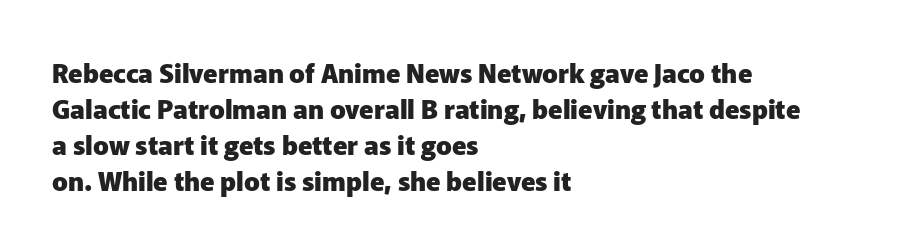
Clear beneath every line of the passage. The typography opts for an upright posture over an oblique one. Evenly set lines give the paragraph a standard silhouette. Standard letterfit; no display-style spreading of the glyphs. The compositor pushed each line to the left boundary.
